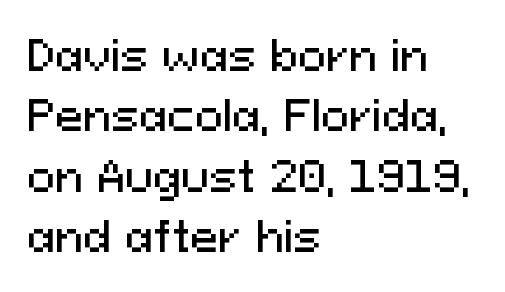
Q: Is the text italic (slanted)? A: No, it is upright.
Q: Is the typeface a serif or a sans-serif typeface? A: Sans-serif.
Q: Is the text underlined? A: No.
Q: How is the paragraph aligned? A: Left-aligned.
Q: Is the spacing between letters normal or unusually wide? A: Normal.
Q: Is the spacing between lines tight, normal or loose? A: Normal.
Q: Width (condensed, normal, or wide)? A: Normal.
Q: Stroke contrast? A: Medium.
Q: x-height? A: Medium.
Q: Monospaced? A: No.
